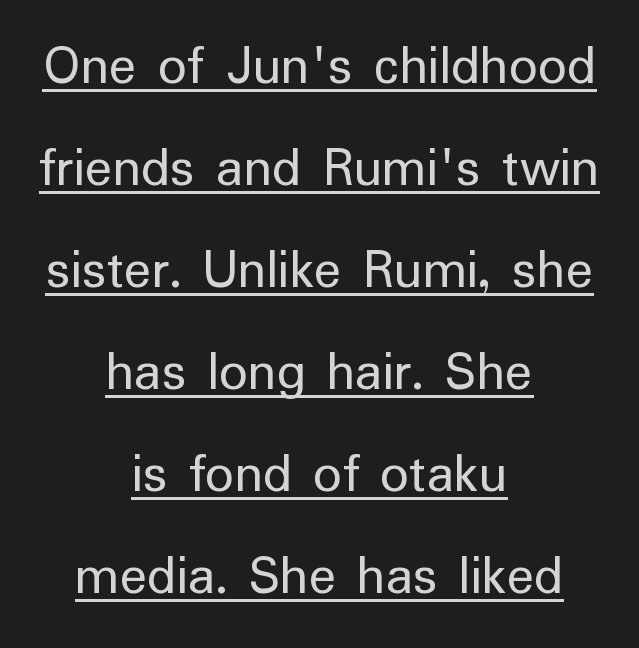
Leftover space on each line is divided equally before and after the words. The type family on display is of the sans-serif kind. The strokes carry an ordinary text weight at most. Character widths vary here, with narrow letters taking less room than wide ones. Inter-character spacing is left at the font's built-in metrics.
